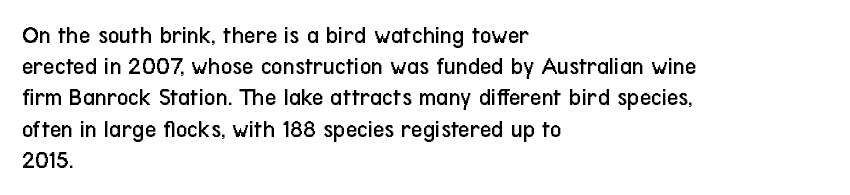
The image shows 25 px text type, upright; set left-aligned, normal line spacing (1.25x), normal letter spacing, not underlined.
